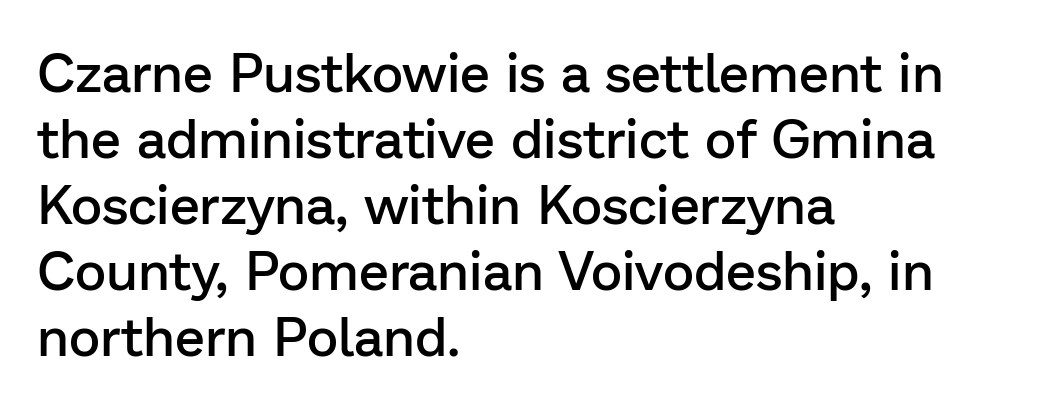
The image shows 54 px semibold sans-serif type, upright; set left-aligned, line spacing 1.22x, normal letter spacing, not underlined; low stroke contrast and a medium x-height.
